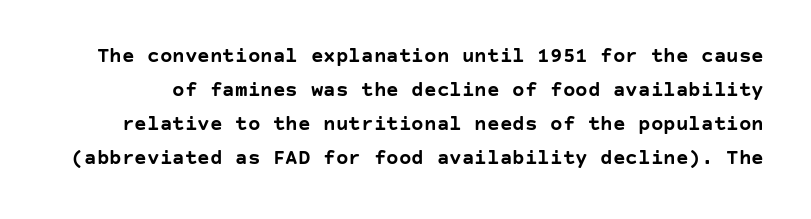
This block has exactly the height ordinary leading produces. Ascenders rise straight up at ninety degrees. Check the space under the baseline: it is left empty. As a designer I'd log this as weight 700, bold. The horizontal fit of the characters is conventional and even.
